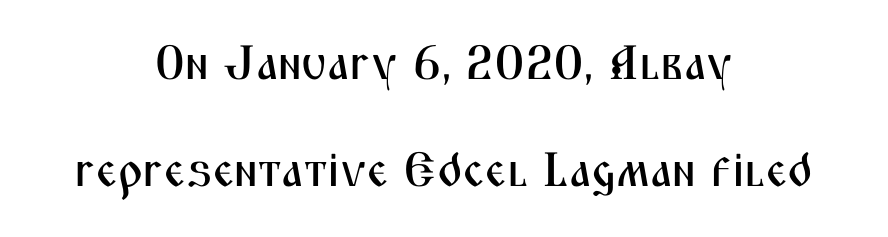
{"serif": "no", "italic": "no", "width": "condensed", "stroke_contrast": "medium", "x_height": "medium", "monospaced": "no", "underline": "no", "align": "center", "line_spacing": "loose", "line_spacing_ratio": 2.23, "letter_spacing": "normal", "letter_spacing_em": 0.0, "glyph_px": 48}
